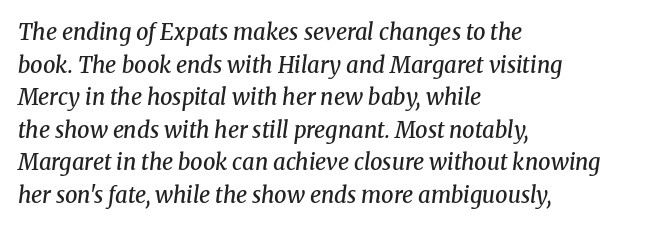
This rendering features lettering with no underline. A student would call this left alignment; a typographer would say flush left, rag right. Interline gaps are of average width in this sample. Honestly, the letter spacing is just normal — you wouldn't notice it. Rendered with sloped, italic letterforms. These words are printed semibold, heavier than regular yet not bold.
